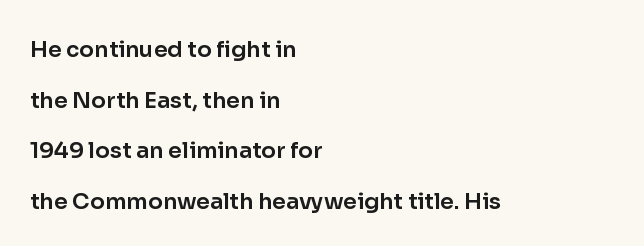
{"italic": "no", "underline": "no", "align": "left", "line_spacing": "loose", "line_spacing_ratio": 2.3, "letter_spacing": "normal", "letter_spacing_em": 0.0, "glyph_px": 22}
